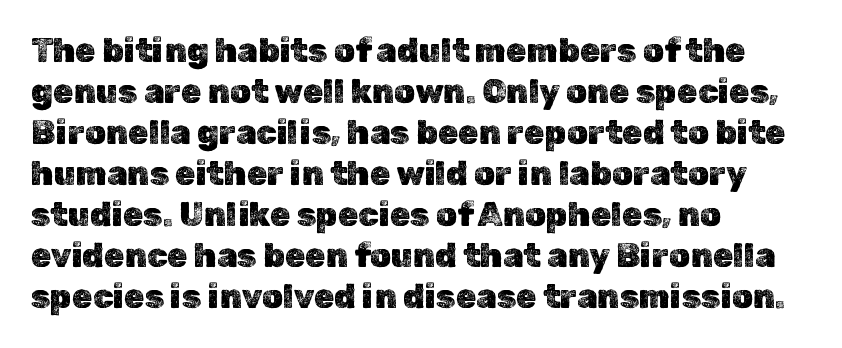
Q: Is the text italic (slanted)? A: No, it is upright.
Q: Is the text underlined? A: No.
Q: How is the paragraph aligned? A: Left-aligned.
Q: Is the spacing between letters normal or unusually wide? A: Normal.
Q: Width (condensed, normal, or wide)? A: Normal.
Q: x-height? A: Medium.
Q: Monospaced? A: No.
